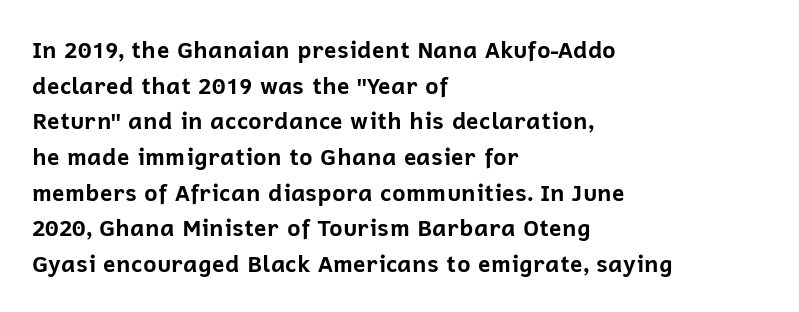
Q: Is the text bold? A: Yes.
Q: Is the text italic (slanted)? A: No, it is upright.
Q: Is the text underlined? A: No.
Q: How is the paragraph aligned? A: Left-aligned.
Q: Is the spacing between letters normal or unusually wide? A: Normal.
Q: Is the spacing between lines tight, normal or loose? A: Normal.
